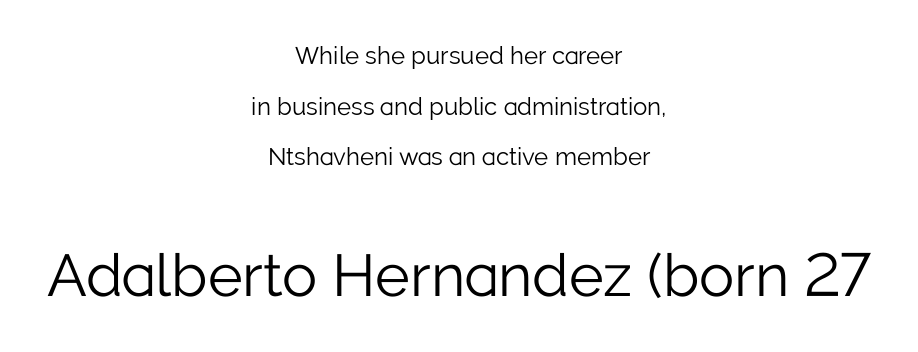
Stem width sits at or under what a default text font uses. Think of a printed novel: that variable character pitch is what you see here. Does the bottom block carry the larger type? Yes, it does. The line-height multiplier appears high, well above default. The passage is arranged like a title page — every line centered. Serif or sans? Sans — the stroke terminals are bare.
